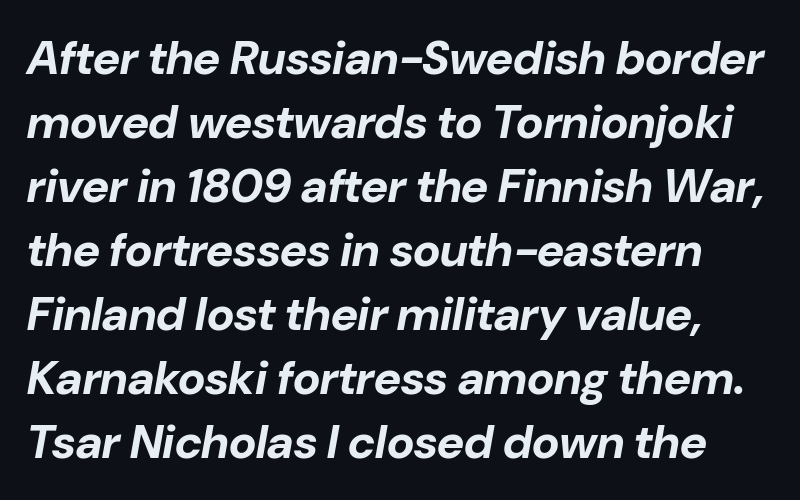
{"italic": "yes", "lean": "right", "slant_degrees": 10, "bold": "yes", "weight": "bold", "width": "normal", "stroke_contrast": "low", "x_height": "medium", "monospaced": "no", "underline": "no", "line_spacing": "normal", "line_spacing_ratio": 1.36, "letter_spacing": "normal", "letter_spacing_em": 0.0, "glyph_px": 47}
